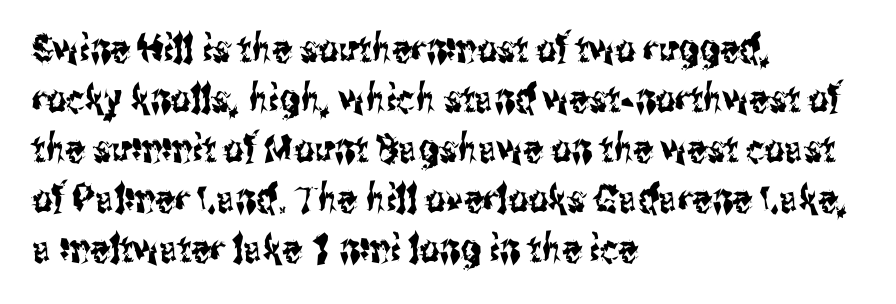
The image shows 39 px condensed sans-serif type, upright; set left-aligned, normal line spacing (1.28x), normal letter spacing, not underlined; medium stroke contrast and a medium x-height.
